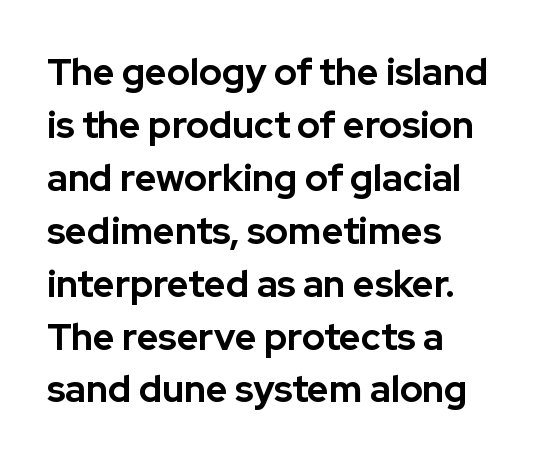
The image shows 37 px bold sans-serif type, upright; set left-aligned, normal line spacing (1.43x), normal letter spacing, not underlined; low stroke contrast and a medium x-height.
